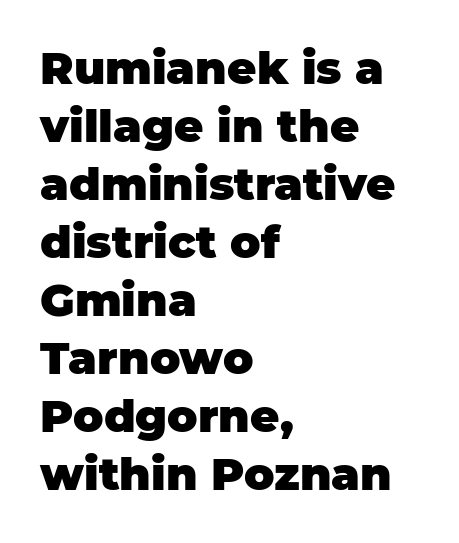
{"serif": "no", "italic": "no", "bold": "yes", "weight": "heavy", "width": "normal", "stroke_contrast": "low", "x_height": "large", "monospaced": "no", "underline": "no", "align": "left", "line_spacing": "normal", "line_spacing_ratio": 1.29, "letter_spacing": "normal", "letter_spacing_em": 0.0, "glyph_px": 45}
